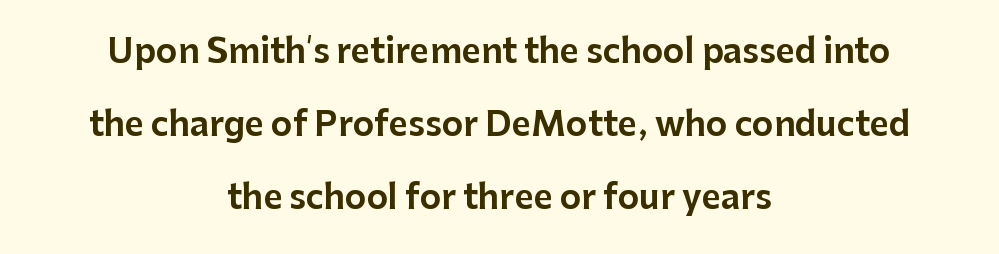
Q: Is the text italic (slanted)? A: No, it is upright.
Q: Is the typeface a serif or a sans-serif typeface? A: Sans-serif.
Q: Is the text underlined? A: No.
Q: How is the paragraph aligned? A: Centered.
Q: Is the spacing between letters normal or unusually wide? A: Normal.
Q: Is the spacing between lines tight, normal or loose? A: Loose.
Q: Width (condensed, normal, or wide)? A: Normal.
Q: Stroke contrast? A: Low.
Q: x-height? A: Medium.
Q: Monospaced? A: No.
